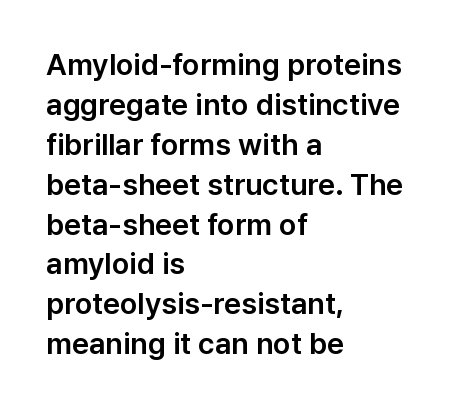
The image shows 30 px sans-serif type, upright; set left-aligned, normal line spacing (1.33x), normal letter spacing, not underlined; low stroke contrast and a medium x-height.
